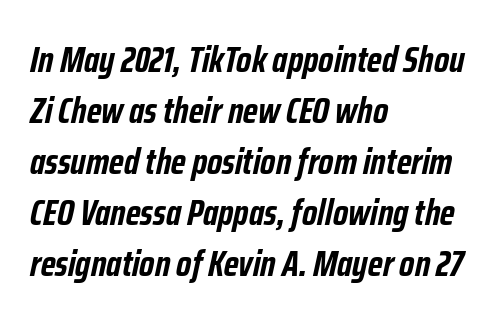
Here the glyphs are tracked normally, forming tight word shapes. The glyphs are unaccompanied by any horizontal stroke below them. The rendering uses a moderate line-height, typical for paragraphs. A typesetter would call this proportional, since set widths differ per character.
